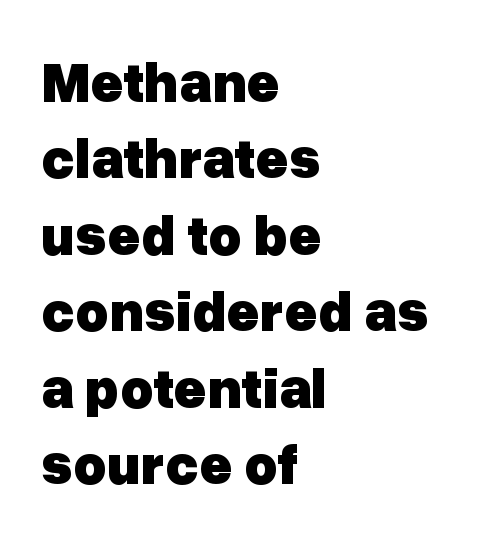
The image shows 57 px heavy sans-serif type, upright; set left-aligned, normal line spacing (1.34x), normal letter spacing, not underlined; low stroke contrast and a medium x-height.
